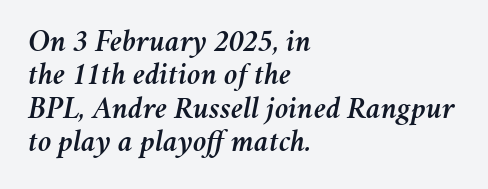
The image shows 31 px text type, italic (leaning right); set left-aligned, tight line spacing (1.08x), normal letter spacing, not underlined; medium stroke contrast and a medium x-height.
